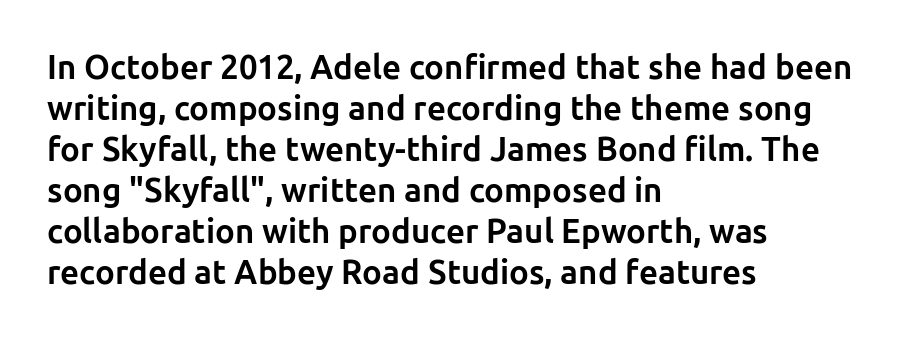
Q: Is the text bold? A: Yes.
Q: Is the text italic (slanted)? A: No, it is upright.
Q: Is the typeface a serif or a sans-serif typeface? A: Sans-serif.
Q: Is the text underlined? A: No.
Q: How is the paragraph aligned? A: Left-aligned.
Q: Is the spacing between letters normal or unusually wide? A: Normal.
Q: Width (condensed, normal, or wide)? A: Normal.
Q: Stroke contrast? A: Low.
Q: x-height? A: Medium.
Q: Monospaced? A: No.
